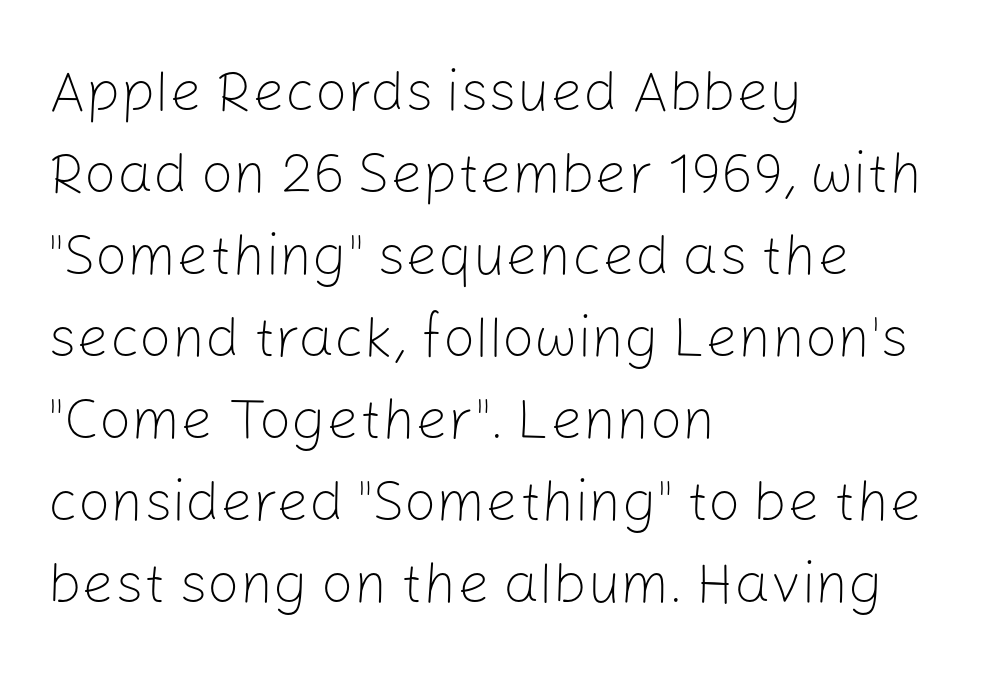
{"serif": "no", "italic": "no", "bold": "no", "weight": "light", "width": "normal", "stroke_contrast": "low", "x_height": "medium", "monospaced": "no", "underline": "no", "align": "left", "line_spacing": "normal", "line_spacing_ratio": 1.44, "letter_spacing": "normal", "letter_spacing_em": 0.0, "glyph_px": 57}
